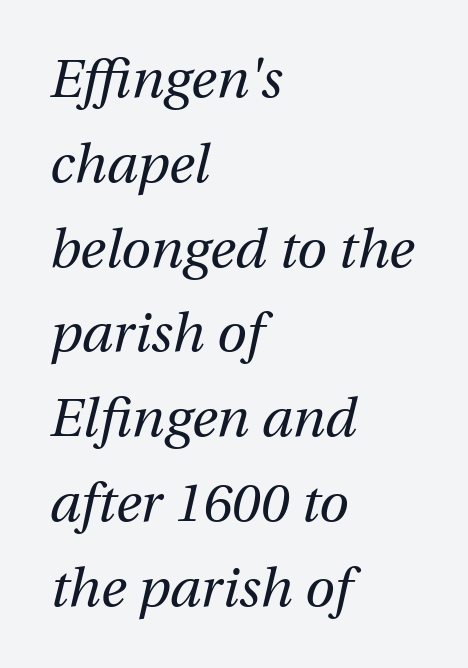
{"italic": "yes", "lean": "right", "slant_degrees": 12, "bold": "no", "weight": "regular", "width": "normal", "stroke_contrast": "medium", "x_height": "medium", "monospaced": "no", "underline": "no", "align": "left", "line_spacing": "normal", "line_spacing_ratio": 1.57, "letter_spacing": "normal", "letter_spacing_em": 0.0, "glyph_px": 54}
